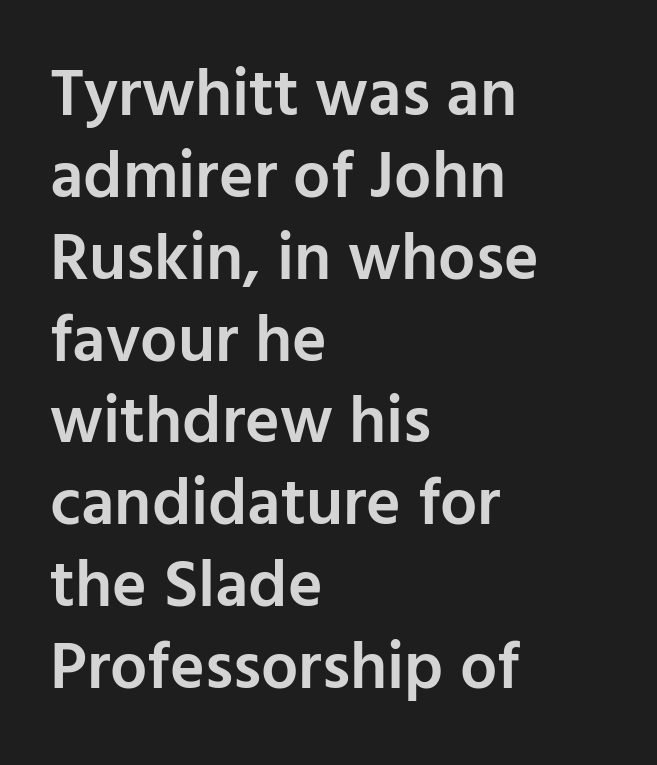
Q: Is the text bold? A: Semi-bold.
Q: Is the text italic (slanted)? A: No, it is upright.
Q: Is the typeface a serif or a sans-serif typeface? A: Sans-serif.
Q: Is the text underlined? A: No.
Q: How is the paragraph aligned? A: Left-aligned.
Q: Is the spacing between letters normal or unusually wide? A: Normal.
Q: Width (condensed, normal, or wide)? A: Normal.
Q: Stroke contrast? A: Low.
Q: x-height? A: Medium.
Q: Monospaced? A: No.
